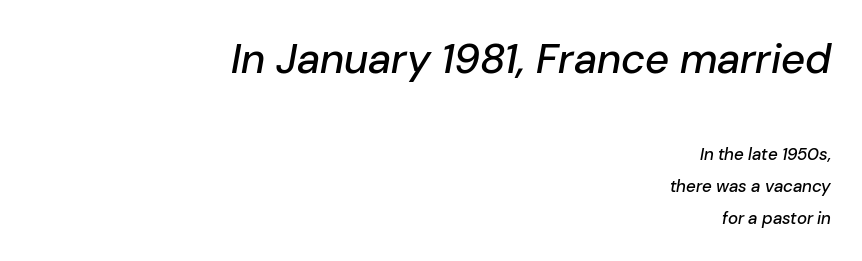
{"italic": "yes", "lean": "right", "slant_degrees": 10, "width": "normal", "stroke_contrast": "low", "x_height": "medium", "monospaced": "no", "underline": "no", "align": "right", "line_spacing_ratio": 1.87, "letter_spacing": "normal", "letter_spacing_em": 0.0, "larger_block": "first", "size_ratio": 2.47, "glyph_px": 42}
